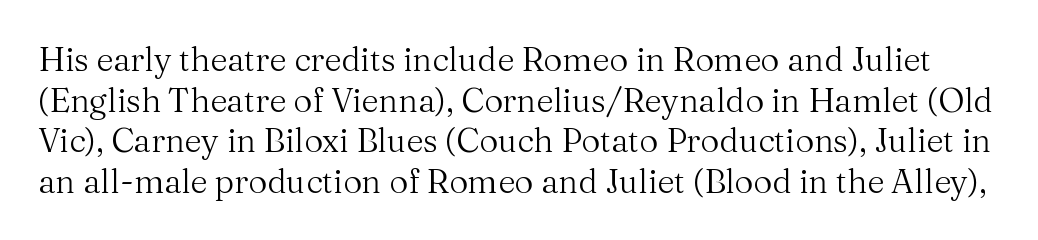
The image shows 33 px regular-weight serif type, upright; set line spacing 1.23x, normal letter spacing, not underlined; medium stroke contrast and a medium x-height.
